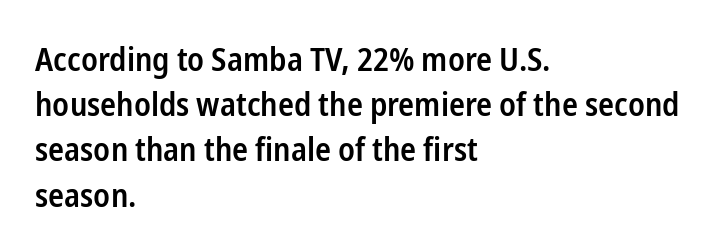
{"serif": "no", "italic": "no", "bold": "semi", "weight": "semibold", "width": "condensed", "stroke_contrast": "low", "x_height": "medium", "monospaced": "no", "underline": "no", "align": "left", "line_spacing": "normal", "line_spacing_ratio": 1.37, "letter_spacing": "normal", "letter_spacing_em": 0.0, "glyph_px": 33}
